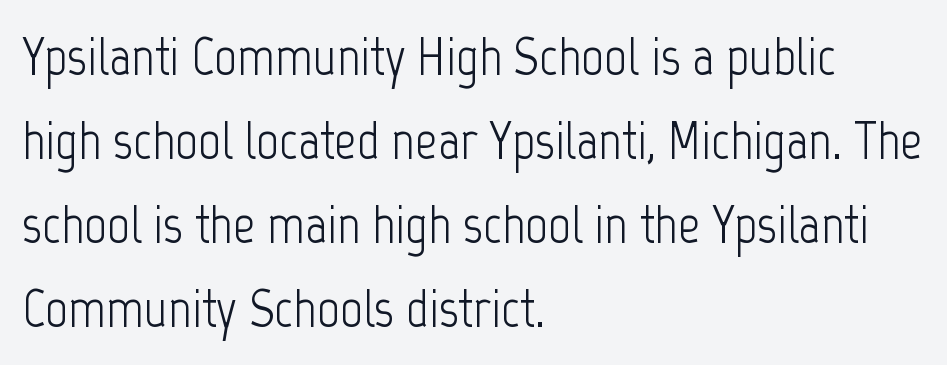
The image shows 55 px light, condensed sans-serif type, upright; set left-aligned, normal line spacing (1.53x), normal letter spacing, not underlined; low stroke contrast and a medium x-height.
